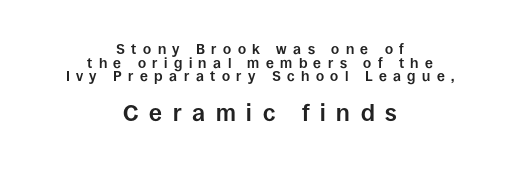
The image shows 23 px bold type, upright; set centered, tight line spacing (0.97x), unusually wide letter spacing (+0.46 em), not underlined; the second (bottom) block is 1.64x larger.
